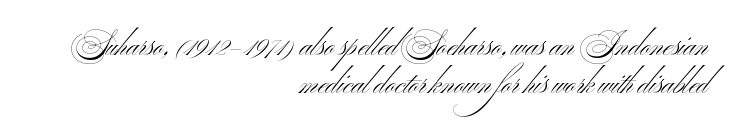
The image shows 30 px light, wide sans-serif type; set right-aligned, normal line spacing (1.28x), normal letter spacing, not underlined; medium stroke contrast and a small x-height.
